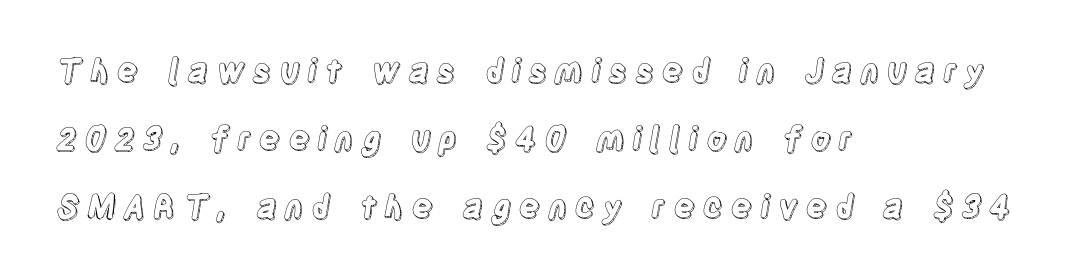
Q: Is the text italic (slanted)? A: Yes.
Q: Is the text underlined? A: No.
Q: How is the paragraph aligned? A: Left-aligned.
Q: Is the spacing between letters normal or unusually wide? A: Unusually wide.
Q: Is the spacing between lines tight, normal or loose? A: Loose.
Q: Width (condensed, normal, or wide)? A: Condensed.
Q: x-height? A: Large.
Q: Monospaced? A: No.
